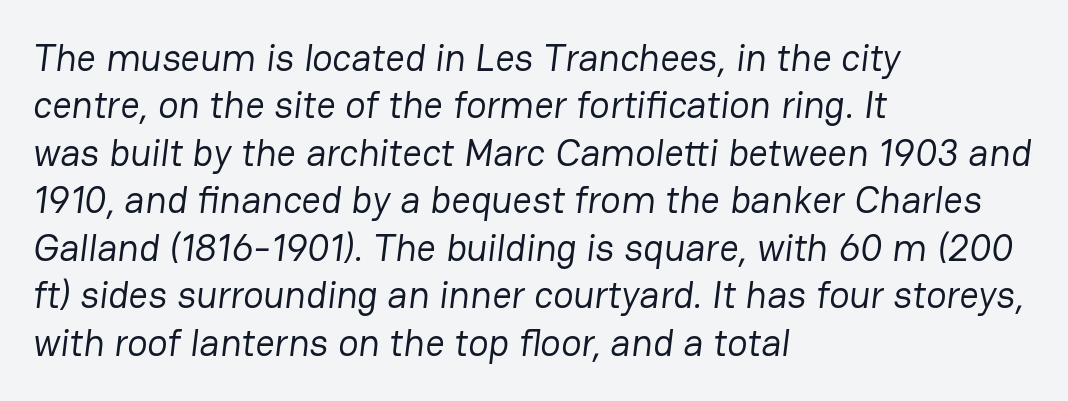
Q: Is the text bold? A: No.
Q: Is the typeface a serif or a sans-serif typeface? A: Sans-serif.
Q: Is the text underlined? A: No.
Q: How is the paragraph aligned? A: Left-aligned.
Q: Is the spacing between letters normal or unusually wide? A: Normal.
Q: Is the spacing between lines tight, normal or loose? A: Normal.
Q: Width (condensed, normal, or wide)? A: Normal.
Q: Stroke contrast? A: Low.
Q: x-height? A: Medium.
Q: Monospaced? A: No.
